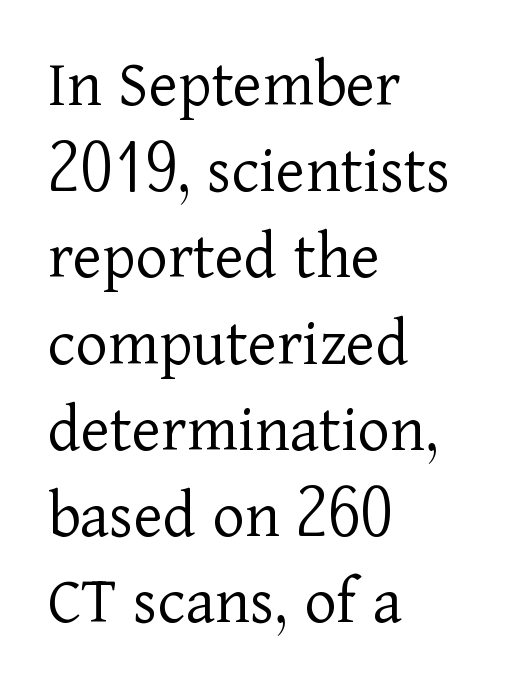
The image shows 69 px light serif type, upright; set left-aligned, normal line spacing (1.25x), normal letter spacing, not underlined; low stroke contrast and a medium x-height.
